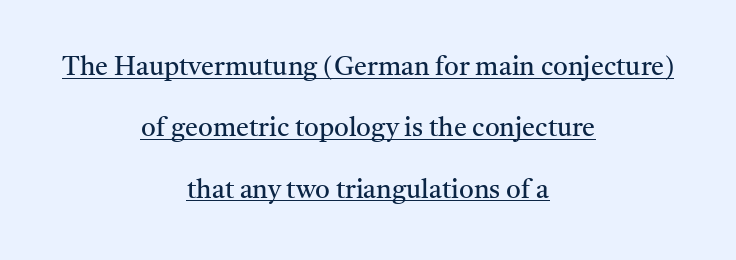
Q: Is the text bold? A: No.
Q: Is the text italic (slanted)? A: No, it is upright.
Q: Is the text underlined? A: Yes.
Q: How is the paragraph aligned? A: Centered.
Q: Is the spacing between letters normal or unusually wide? A: Normal.
Q: Is the spacing between lines tight, normal or loose? A: Loose.
